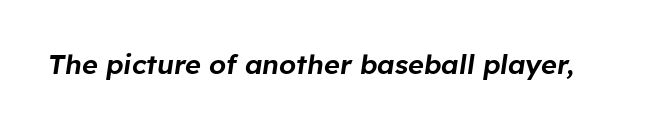
{"italic": "yes", "lean": "right", "slant_degrees": 8, "underline": "no", "letter_spacing": "normal", "letter_spacing_em": 0.0, "glyph_px": 27}
